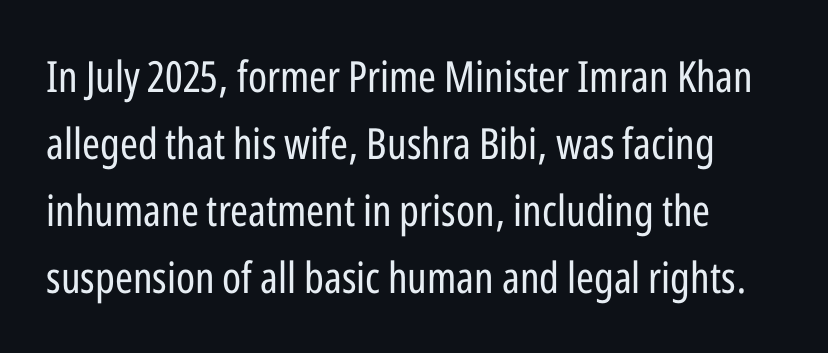
The image shows 43 px regular-weight, condensed sans-serif type, upright; set normal line spacing (1.56x), normal letter spacing, not underlined; low stroke contrast and a medium x-height.
